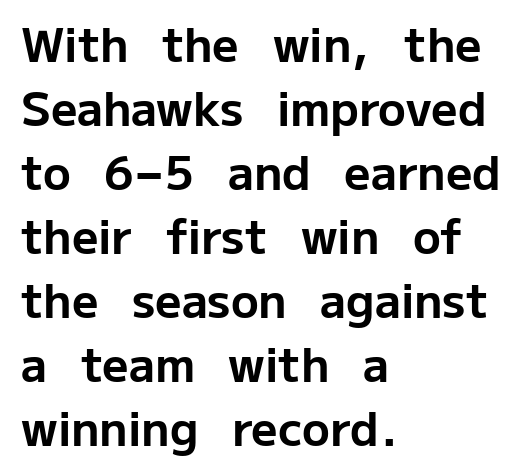
{"serif": "no", "italic": "no", "bold": "yes", "weight": "bold", "width": "normal", "stroke_contrast": "low", "x_height": "medium", "monospaced": "no", "underline": "no", "align": "left", "line_spacing": "normal", "line_spacing_ratio": 1.39, "letter_spacing": "normal", "letter_spacing_em": 0.0, "glyph_px": 46}
